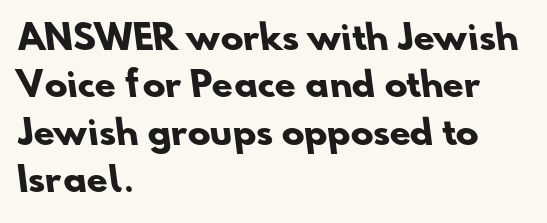
A typesetter would label this face a sans. These lines carry a lot of weight — the face is fully bold. Line starts are locked; line ends wander. Is this a fixed-width face? No — the glyphs have proportional, varying widths.
